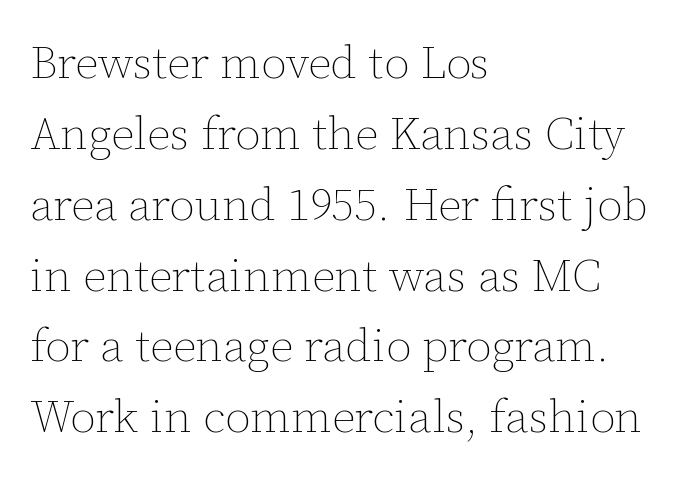
The lines in this sample share a left origin and differ only in where they stop. Honestly, there is no underline to notice here at all. Vertical strokes here are truly vertical. Is the type heavy? It reads as light-to-regular instead. Looks like regular typesetting: each glyph gets only the width it needs. Each word holds together tightly as a unit, with standard inter-letter gaps.
